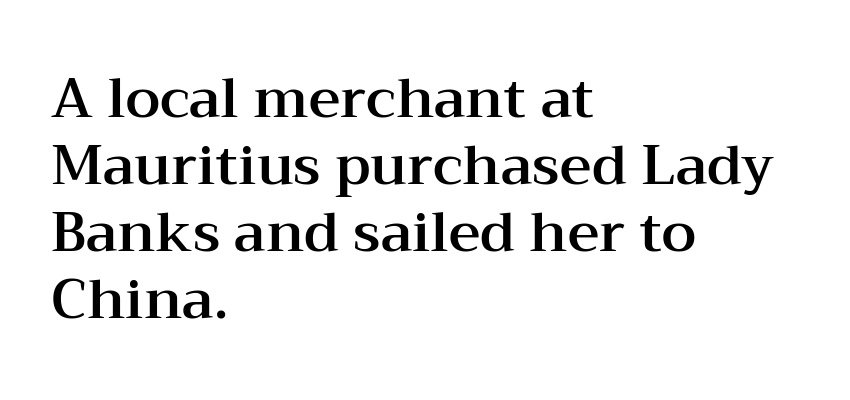
The letters advance in unequal steps, a hallmark of proportional type. Just letters on the line, the space beneath them empty. Inter-character spacing is left at the font's built-in metrics. Short and long lines alike share a common starting point at left.
